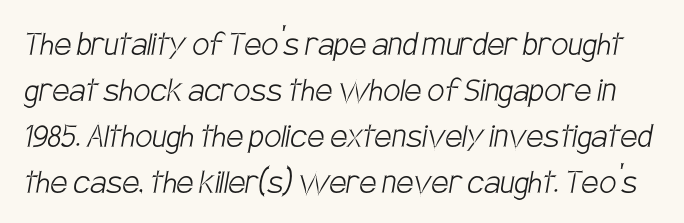
The image shows 38 px light, condensed sans-serif type; set line spacing 1.21x, normal letter spacing, not underlined; low stroke contrast and a large x-height.
